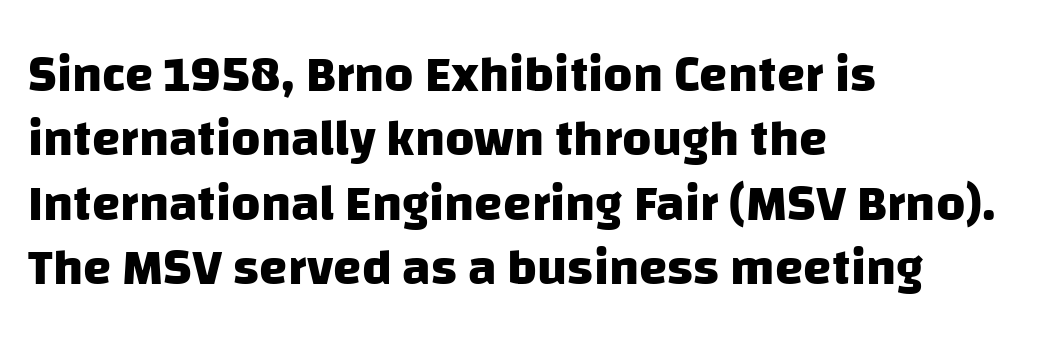
{"serif": "no", "bold": "yes", "weight": "heavy", "width": "normal", "stroke_contrast": "low", "x_height": "large", "monospaced": "no", "underline": "no", "align": "left", "line_spacing": "normal", "line_spacing_ratio": 1.26, "letter_spacing": "normal", "letter_spacing_em": 0.0, "glyph_px": 51}
